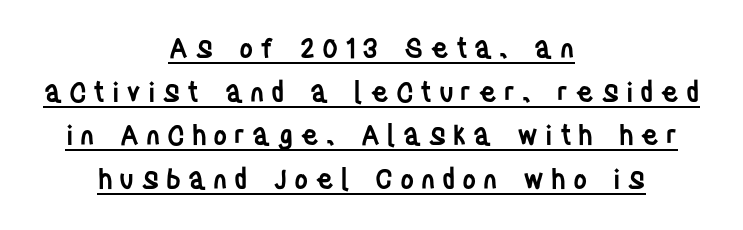
The image shows 27 px text type, upright; set centered, normal line spacing (1.62x), unusually wide letter spacing (+0.25 em), underlined.
